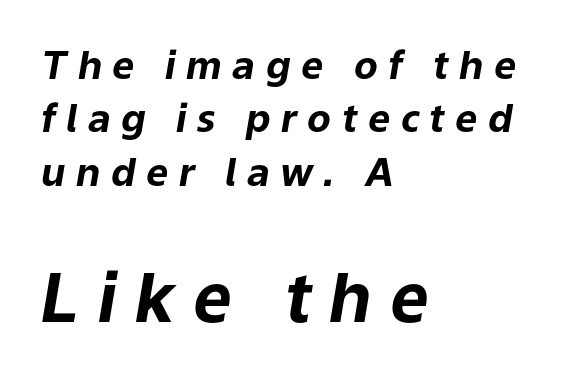
Q: Is the text bold? A: Yes.
Q: Is the text italic (slanted)? A: Yes, it leans right by about 9 degrees.
Q: Is the text underlined? A: No.
Q: How is the paragraph aligned? A: Left-aligned.
Q: Is the spacing between letters normal or unusually wide? A: Unusually wide.
Q: Is the spacing between lines tight, normal or loose? A: Normal.
Q: Which block of text is set in a larger size, the first (top) or the second (bottom)? A: The second (bottom) one.
Q: Width (condensed, normal, or wide)? A: Normal.
Q: Stroke contrast? A: Low.
Q: x-height? A: Medium.
Q: Monospaced? A: No.
